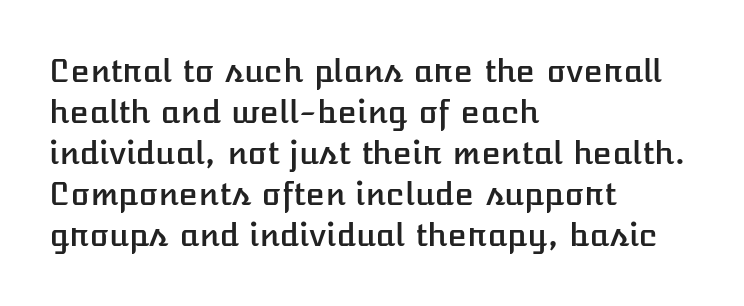
The image shows 32 px text type, upright; set left-aligned, normal line spacing (1.28x), normal letter spacing, not underlined; low stroke contrast and a medium x-height.
